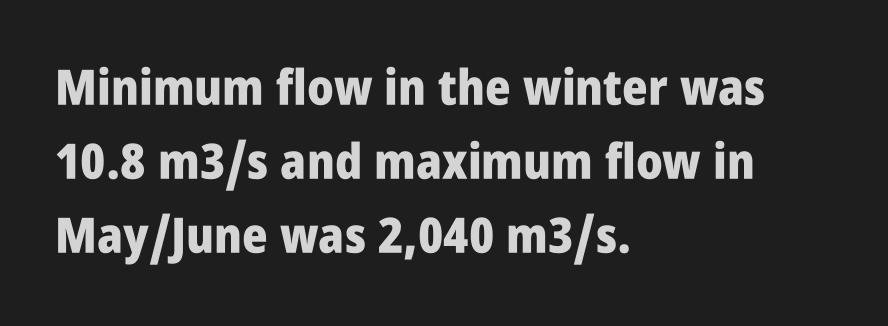
The image shows 49 px heavy, condensed sans-serif type, upright; set left-aligned, normal line spacing (1.51x), normal letter spacing, not underlined; low stroke contrast and a large x-height.
